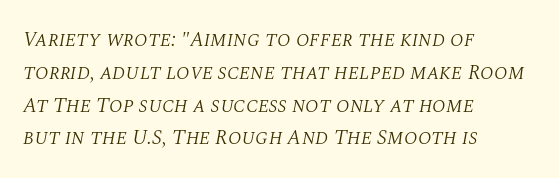
Visually the block forms a straight wall on the left and a jagged coastline on the right. Students, note that the glyphs here touch the page at normal intervals. Slant detected: the letters are inclined. No heavy texture on the line: the type isn't bold. A clean baseline with only descenders dipping below it.
